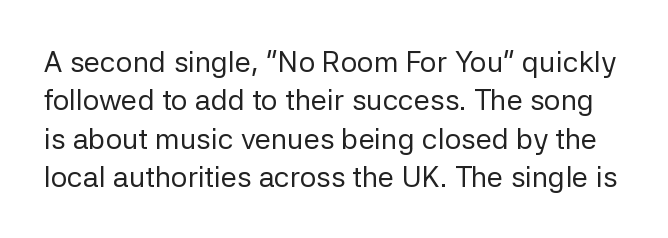
The face used here is proportionally spaced, like ordinary book or web type. Leading matches the norm, producing a regular column. It's the straight-up-and-down kind of type. No extra ink here — the face is not bold.
